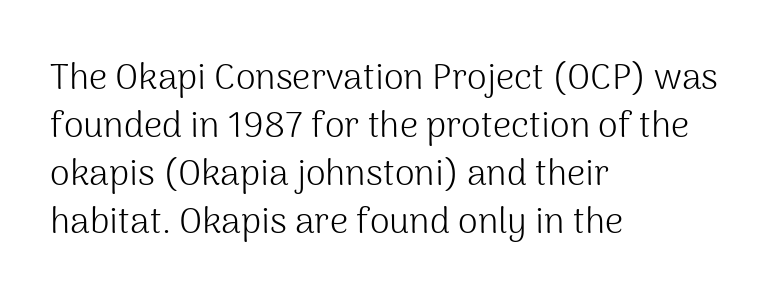
Q: Is the text bold? A: No.
Q: Is the text italic (slanted)? A: No, it is upright.
Q: Is the typeface a serif or a sans-serif typeface? A: Sans-serif.
Q: Is the text underlined? A: No.
Q: How is the paragraph aligned? A: Left-aligned.
Q: Is the spacing between letters normal or unusually wide? A: Normal.
Q: Is the spacing between lines tight, normal or loose? A: Normal.
Q: Width (condensed, normal, or wide)? A: Normal.
Q: Stroke contrast? A: Medium.
Q: x-height? A: Medium.
Q: Monospaced? A: No.
